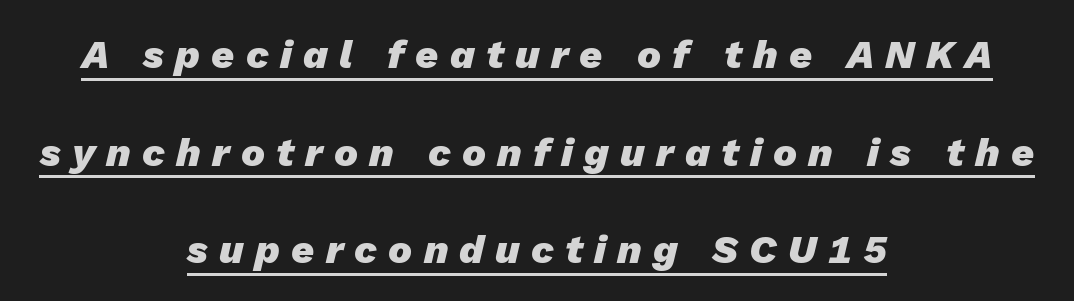
{"italic": "yes", "lean": "right", "slant_degrees": 13, "bold": "yes", "weight": "heavy", "width": "normal", "stroke_contrast": "low", "x_height": "medium", "monospaced": "no", "underline": "yes", "align": "center", "line_spacing": "loose", "line_spacing_ratio": 2.44, "letter_spacing": "wide", "letter_spacing_em": 0.28, "glyph_px": 40}
